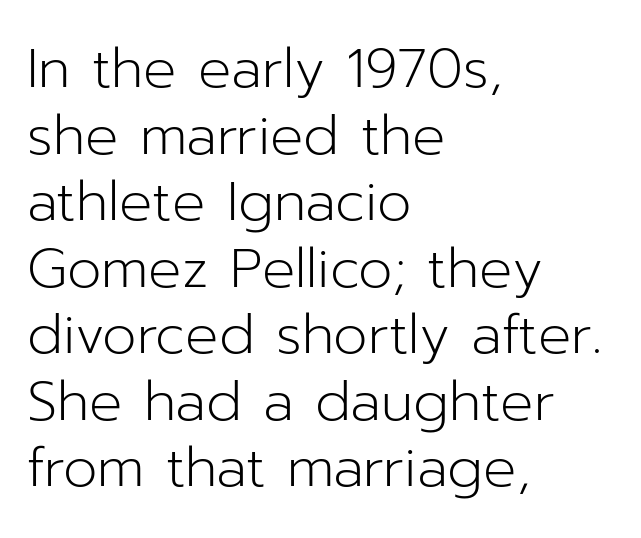
Q: Is the text bold? A: No.
Q: Is the text italic (slanted)? A: No, it is upright.
Q: Is the typeface a serif or a sans-serif typeface? A: Sans-serif.
Q: Is the text underlined? A: No.
Q: How is the paragraph aligned? A: Left-aligned.
Q: Is the spacing between letters normal or unusually wide? A: Normal.
Q: Width (condensed, normal, or wide)? A: Normal.
Q: Stroke contrast? A: Low.
Q: x-height? A: Medium.
Q: Monospaced? A: No.
